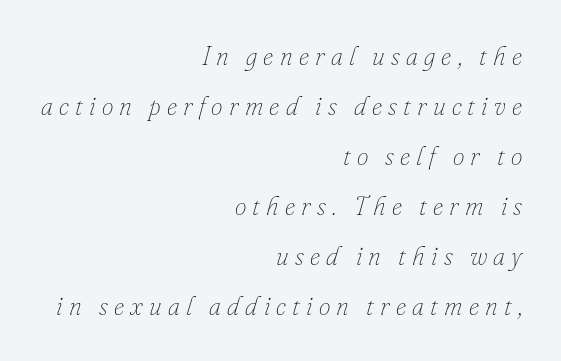
{"italic": "yes", "lean": "right", "slant_degrees": 16, "bold": "no", "underline": "no", "align": "right", "line_spacing": "loose", "line_spacing_ratio": 1.92, "letter_spacing": "wide", "letter_spacing_em": 0.24, "glyph_px": 26}
